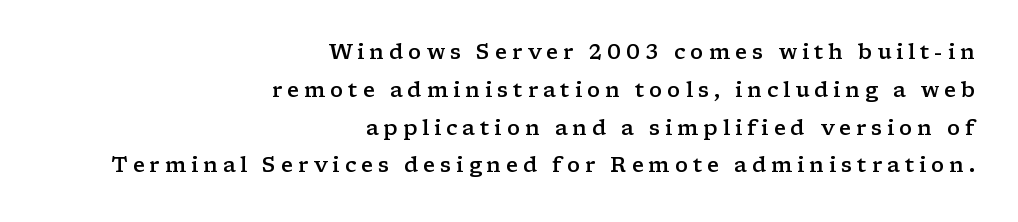
Q: Is the text bold? A: Semi-bold.
Q: Is the text italic (slanted)? A: No, it is upright.
Q: Is the text underlined? A: No.
Q: How is the paragraph aligned? A: Right-aligned.
Q: Is the spacing between letters normal or unusually wide? A: Unusually wide.
